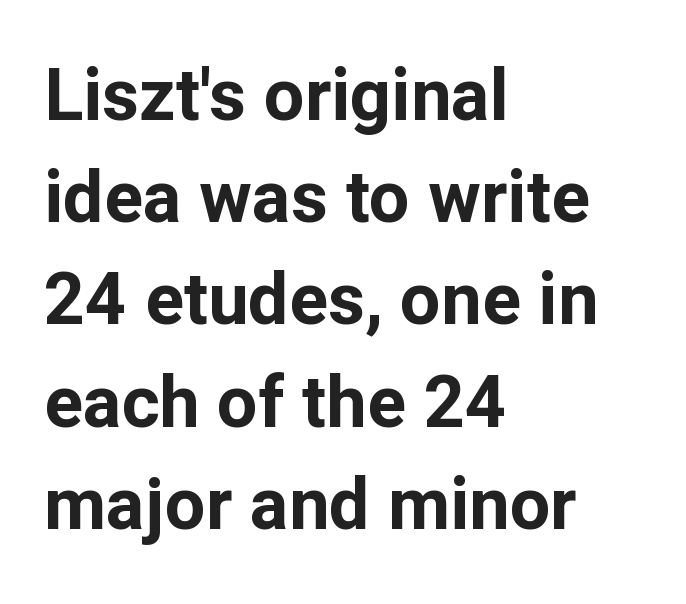
The image shows 72 px bold sans-serif type, upright; set left-aligned, normal line spacing (1.42x), normal letter spacing, not underlined; low stroke contrast and a medium x-height.
